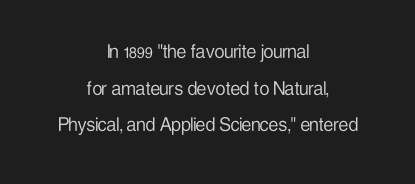
The glyphs are unaccompanied by any horizontal stroke below them. Is the block centered? Yes — each line is placed symmetrically about the middle. Leading matches the norm, producing a regular column. Nope, not italic — everything's standing straight. No chunkiness to these letters — they're not bold. Spacing between characters is what you'd get straight out of the box.
